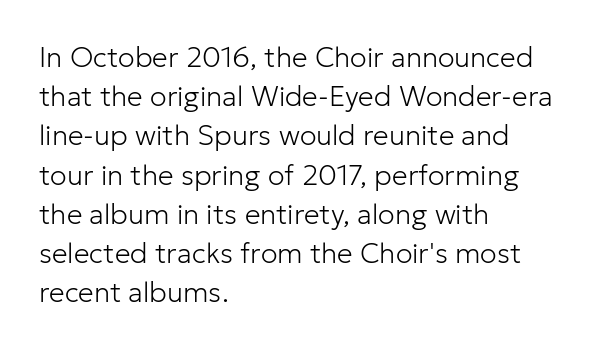
Q: Is the text bold? A: No.
Q: Is the text italic (slanted)? A: No, it is upright.
Q: Is the typeface a serif or a sans-serif typeface? A: Sans-serif.
Q: Is the text underlined? A: No.
Q: How is the paragraph aligned? A: Left-aligned.
Q: Is the spacing between letters normal or unusually wide? A: Normal.
Q: Is the spacing between lines tight, normal or loose? A: Normal.
Q: Width (condensed, normal, or wide)? A: Normal.
Q: Stroke contrast? A: Low.
Q: x-height? A: Medium.
Q: Monospaced? A: No.
